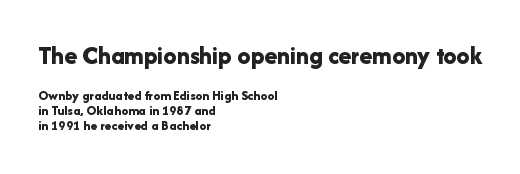
{"italic": "no", "bold": "yes", "underline": "no", "align": "left", "line_spacing": "tight", "line_spacing_ratio": 1.06, "letter_spacing": "normal", "letter_spacing_em": 0.0, "larger_block": "first", "size_ratio": 1.86, "glyph_px": 26}
